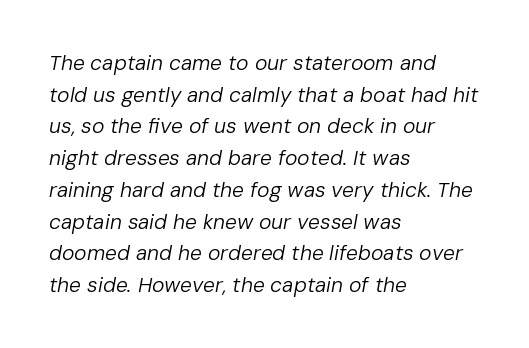
The image shows 21 px text type, italic (leaning right); set left-aligned, normal line spacing (1.51x), normal letter spacing, not underlined.
